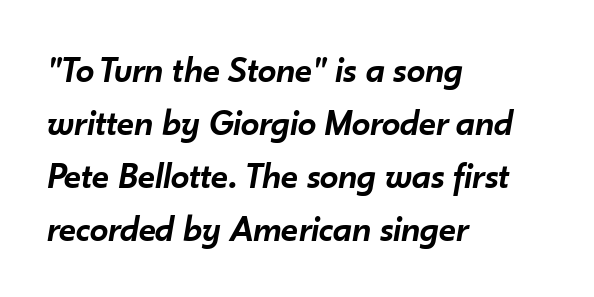
Words float on clear page, feet unadorned. If you drew a ruler down the left edge, every line would touch it. The glyphs have the mass of a demibold cut, below bold. Here the designer chose a conventional face with non-uniform glyph widths. The designer left line spacing at the default.
